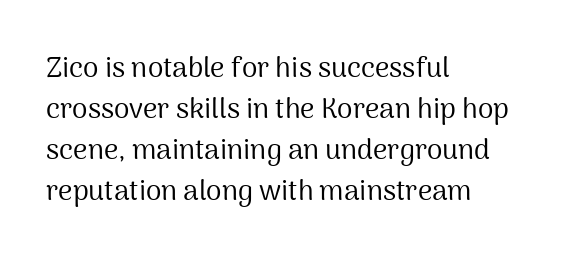
Q: Is the text bold? A: No.
Q: Is the text italic (slanted)? A: No, it is upright.
Q: Is the typeface a serif or a sans-serif typeface? A: Sans-serif.
Q: Is the text underlined? A: No.
Q: How is the paragraph aligned? A: Left-aligned.
Q: Is the spacing between letters normal or unusually wide? A: Normal.
Q: Is the spacing between lines tight, normal or loose? A: Normal.
Q: Width (condensed, normal, or wide)? A: Normal.
Q: Stroke contrast? A: Medium.
Q: x-height? A: Medium.
Q: Monospaced? A: No.
